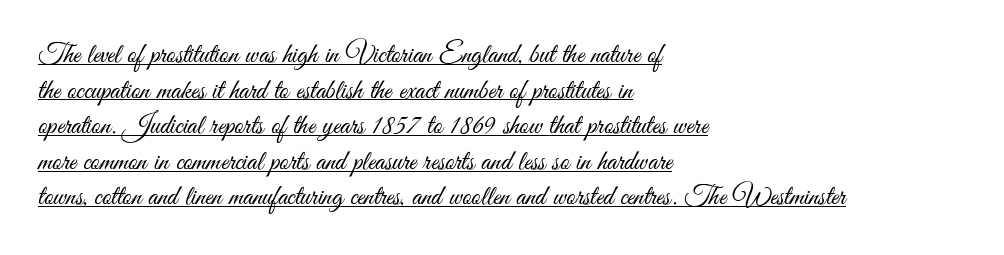
{"serif": "no", "bold": "no", "weight": "light", "width": "condensed", "stroke_contrast": "medium", "x_height": "small", "monospaced": "no", "underline": "yes", "align": "left", "line_spacing": "normal", "line_spacing_ratio": 1.27, "letter_spacing": "normal", "letter_spacing_em": 0.0, "glyph_px": 28}
